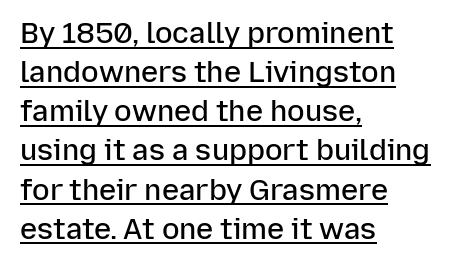
The space between consecutive lines is moderate. Each line starts at the same left margin while the right side varies. Does the weight exceed regular? Yes, but only to semibold. The lettering stays uniformly vertical, giving the passage a roman look.
